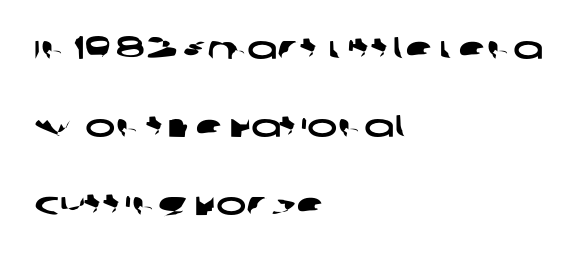
Q: Is the typeface a serif or a sans-serif typeface? A: Sans-serif.
Q: Is the text underlined? A: No.
Q: How is the paragraph aligned? A: Left-aligned.
Q: Is the spacing between letters normal or unusually wide? A: Normal.
Q: Is the spacing between lines tight, normal or loose? A: Loose.
Q: Width (condensed, normal, or wide)? A: Wide.
Q: Stroke contrast? A: Low.
Q: x-height? A: Large.
Q: Monospaced? A: No.
